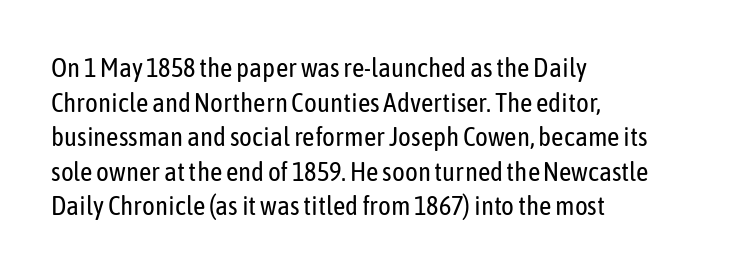
The block of text has a typical density, with ordinary space between rows. Which margin do the lines hug? The left one — the right edge is uneven. The space directly below the letters is spotless. This is the regular roman posture of the typeface. Does extra space separate the letters? No, they use regular spacing.
